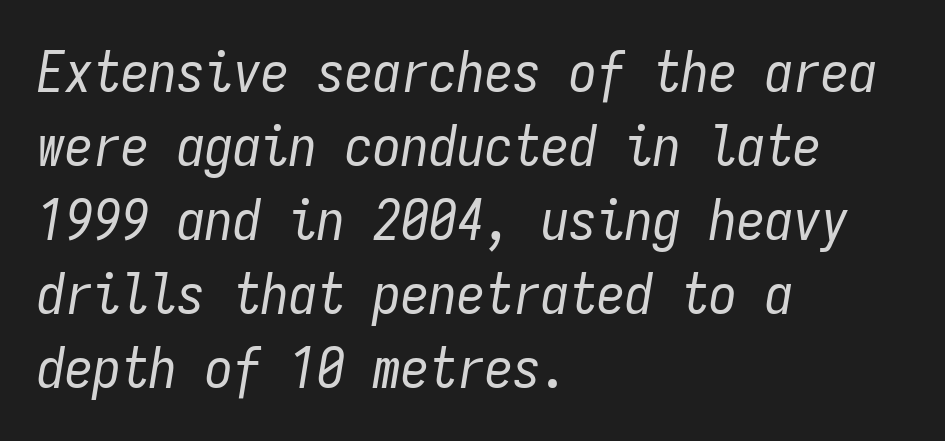
Q: Is the text bold? A: No.
Q: Is the text italic (slanted)? A: Yes, it leans right by about 9 degrees.
Q: Is the text underlined? A: No.
Q: How is the paragraph aligned? A: Left-aligned.
Q: Is the spacing between letters normal or unusually wide? A: Normal.
Q: Is the spacing between lines tight, normal or loose? A: Normal.
Q: Width (condensed, normal, or wide)? A: Condensed.
Q: Stroke contrast? A: Low.
Q: x-height? A: Medium.
Q: Monospaced? A: Yes.
